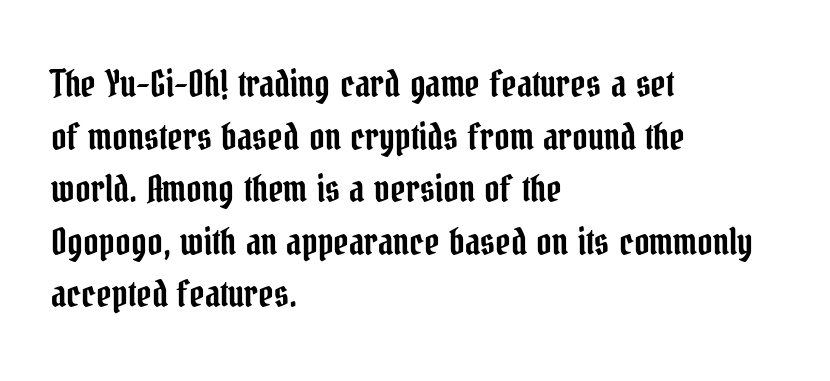
{"serif": "yes", "italic": "no", "width": "condensed", "stroke_contrast": "low", "x_height": "medium", "monospaced": "no", "underline": "no", "align": "left", "line_spacing": "normal", "line_spacing_ratio": 1.42, "letter_spacing": "normal", "letter_spacing_em": 0.0, "glyph_px": 37}
